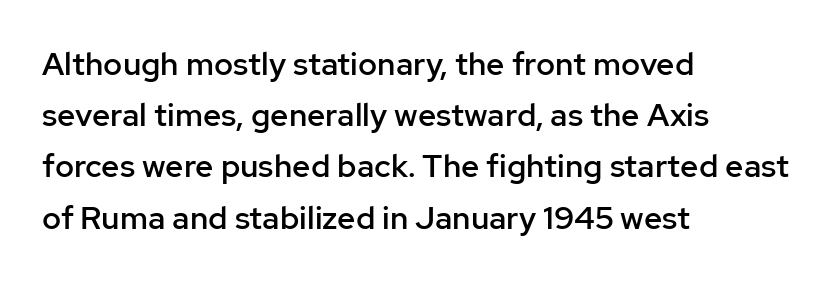
Q: Is the text bold? A: Semi-bold.
Q: Is the text italic (slanted)? A: No, it is upright.
Q: Is the typeface a serif or a sans-serif typeface? A: Sans-serif.
Q: Is the text underlined? A: No.
Q: How is the paragraph aligned? A: Left-aligned.
Q: Is the spacing between letters normal or unusually wide? A: Normal.
Q: Is the spacing between lines tight, normal or loose? A: Normal.
Q: Width (condensed, normal, or wide)? A: Normal.
Q: Stroke contrast? A: Low.
Q: x-height? A: Medium.
Q: Monospaced? A: No.
